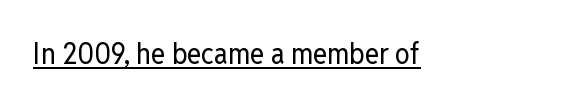
The image shows 30 px regular-weight, condensed sans-serif type, upright; set normal letter spacing, underlined; low stroke contrast and a medium x-height.
